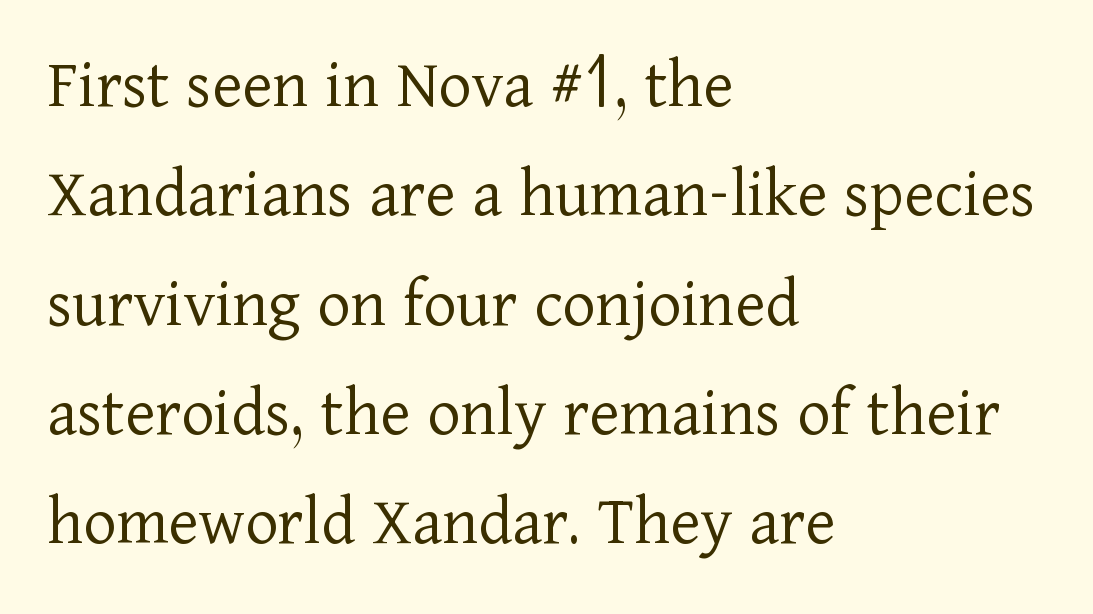
The image shows 71 px light serif type, upright; set left-aligned, normal line spacing (1.54x), normal letter spacing, not underlined; low stroke contrast and a medium x-height.
